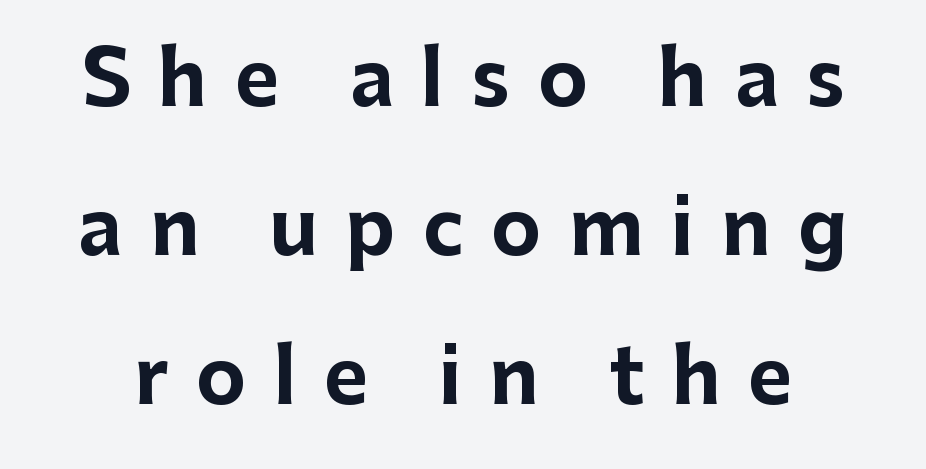
The image shows 76 px bold sans-serif type, upright; set loose line spacing (1.96x), unusually wide letter spacing (+0.36 em), not underlined; low stroke contrast and a medium x-height.
